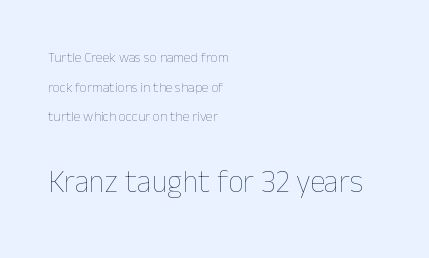
Words appear dense and cohesive because spacing is normal. Rows of type keep a wide berth in the vertical direction. The compositor pushed each line to the left boundary. Larger block? The one below; the one above is distinctly smaller. Ink coverage per letter is moderate at most.
